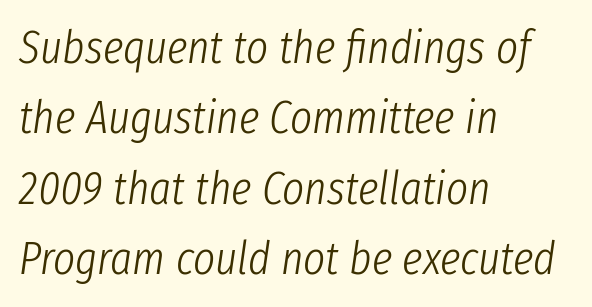
Letter spacing: default. Every row of glyphs begins at an identical x-position on the left. Any mark beneath the type? The region is blank. This sample uses an oblique cut, with every glyph tilted off the vertical. This reads as an unemphasized weight, regular at the heaviest.
